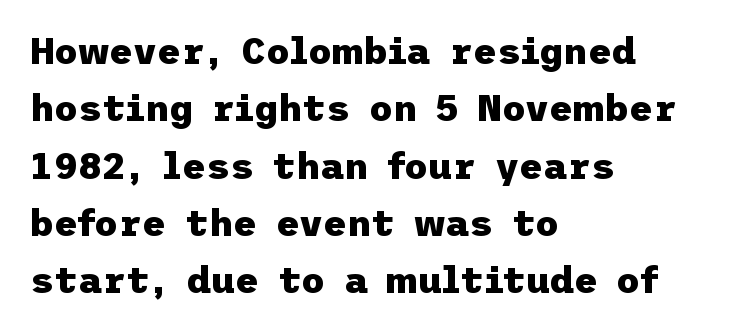
The image shows 37 px heavy sans-serif type, upright; set left-aligned, normal line spacing (1.55x), normal letter spacing, not underlined; low stroke contrast and a medium x-height.
